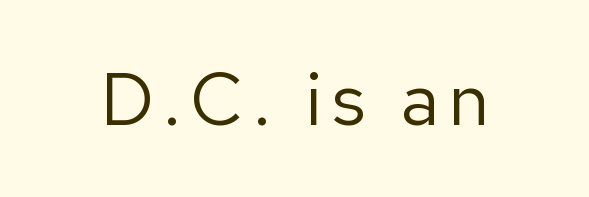
{"serif": "no", "italic": "no", "bold": "no", "weight": "regular", "width": "normal", "stroke_contrast": "low", "x_height": "medium", "monospaced": "no", "underline": "no", "glyph_px": 74}
